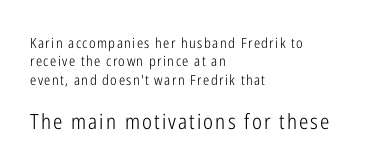
{"italic": "no", "bold": "no", "underline": "no", "align": "left", "line_spacing": "normal", "line_spacing_ratio": 1.31, "larger_block": "second", "size_ratio": 1.5, "glyph_px": 21}
